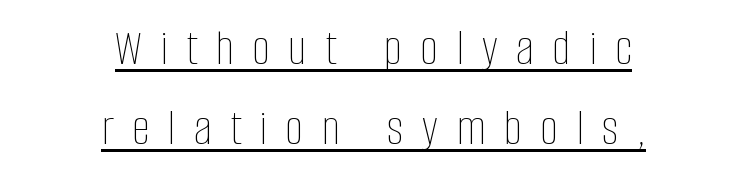
{"italic": "no", "bold": "no", "weight": "thin", "width": "condensed", "stroke_contrast": "low", "x_height": "large", "monospaced": "no", "underline": "yes", "align": "center", "line_spacing": "normal", "line_spacing_ratio": 1.53, "letter_spacing": "wide", "letter_spacing_em": 0.35, "glyph_px": 52}
